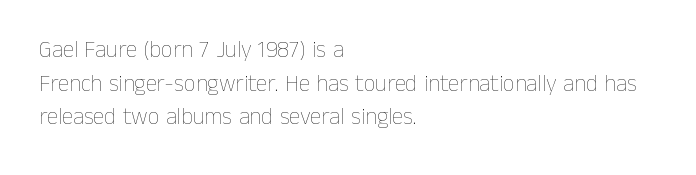
What stands out about the letter spacing? Nothing — it is the standard amount. Type without underlining. You can tell it's not italic because the verticals are truly vertical. Is there much room between lines? A standard amount, neither cramped nor airy.
